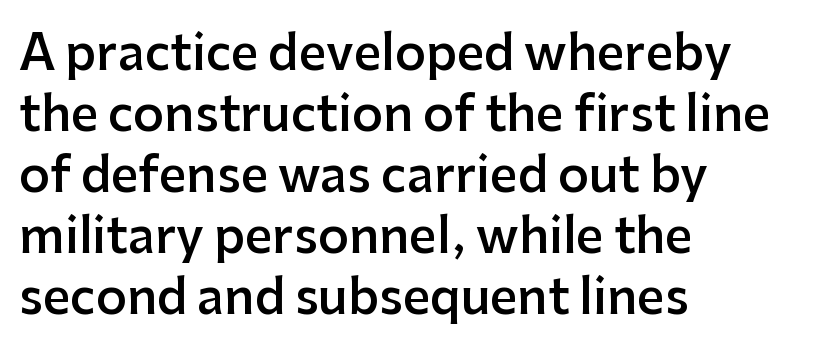
Does the type have serifs? No, each stem ends abruptly. The line-height multiplier appears to be the usual default. Each line starts at the same left margin while the right side varies. Does extra space separate the letters? No, they use regular spacing. A fair bit of extra ink — the face is semibold, not bold. A roman cut, with each character standing at attention.
